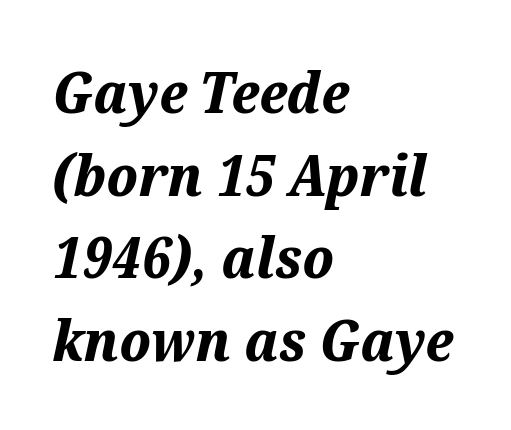
{"italic": "yes", "lean": "right", "slant_degrees": 12, "bold": "yes", "weight": "bold", "width": "normal", "stroke_contrast": "medium", "x_height": "medium", "monospaced": "no", "underline": "no", "align": "left", "line_spacing": "normal", "line_spacing_ratio": 1.45, "letter_spacing": "normal", "letter_spacing_em": 0.0, "glyph_px": 57}
